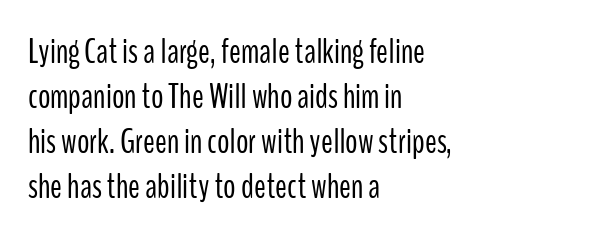
{"serif": "no", "italic": "no", "bold": "no", "weight": "light", "width": "condensed", "stroke_contrast": "low", "x_height": "medium", "monospaced": "no", "underline": "no", "align": "left", "line_spacing": "normal", "line_spacing_ratio": 1.29, "letter_spacing": "normal", "letter_spacing_em": 0.0, "glyph_px": 35}
